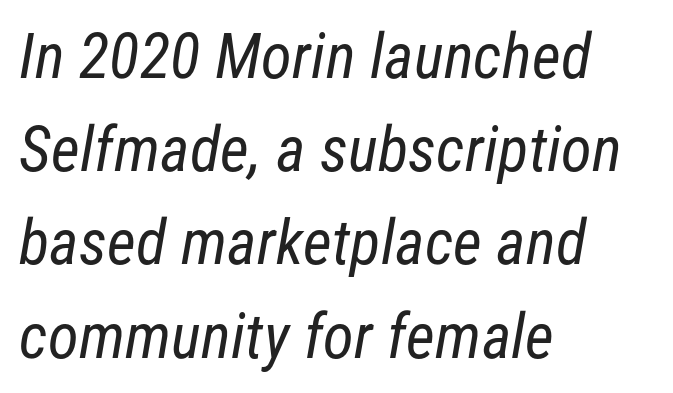
Summary of weight: not heavy and not bold. These lines are rendered in a variable-pitch font. Look at the tracking — it's just the regular setting, nothing added. If you drew a ruler down the left edge, every line would touch it. Stroke terminals: plain, sans-serif.
